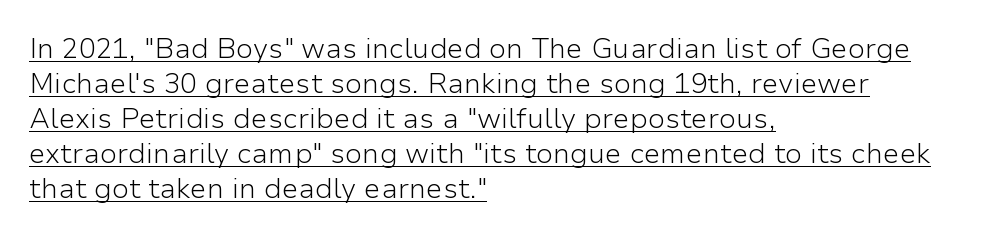
Inter-character spacing is left at the font's built-in metrics. Each letter keeps its own natural width here, so spacing adapts to shape. The typesetter chose a ragged-right arrangement here. Is there much room between lines? A standard amount, neither cramped nor airy.
